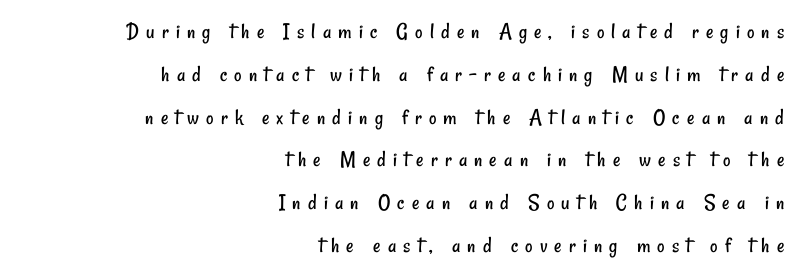
The gap between lines stays unmarked. Compared with a flush-left layout, this one pins lines to the opposite, right side. Is the letter spacing exaggerated? Yes — the characters are pushed far apart. The typesetting does not lean heavy: it is not bold.
